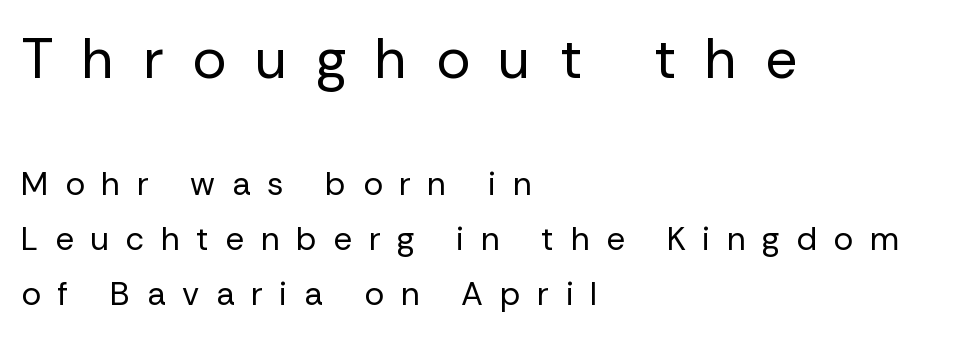
Q: Is the text bold? A: No.
Q: Is the text italic (slanted)? A: No, it is upright.
Q: Is the typeface a serif or a sans-serif typeface? A: Sans-serif.
Q: Is the text underlined? A: No.
Q: How is the paragraph aligned? A: Left-aligned.
Q: Is the spacing between letters normal or unusually wide? A: Unusually wide.
Q: Is the spacing between lines tight, normal or loose? A: Normal.
Q: Which block of text is set in a larger size, the first (top) or the second (bottom)? A: The first (top) one.
Q: Width (condensed, normal, or wide)? A: Normal.
Q: Stroke contrast? A: Low.
Q: x-height? A: Medium.
Q: Monospaced? A: No.
